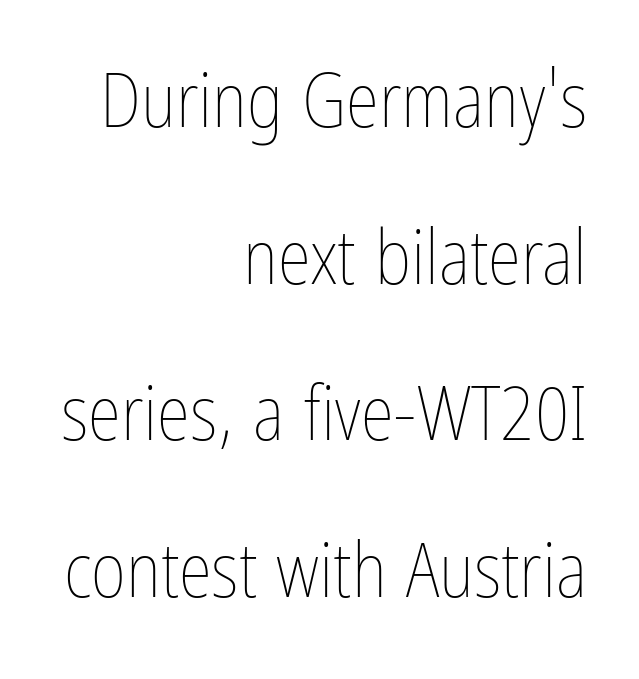
{"italic": "no", "bold": "no", "weight": "thin", "width": "condensed", "stroke_contrast": "low", "x_height": "medium", "monospaced": "no", "underline": "no", "align": "right", "line_spacing": "loose", "line_spacing_ratio": 2.06, "letter_spacing": "normal", "letter_spacing_em": 0.0, "glyph_px": 76}
